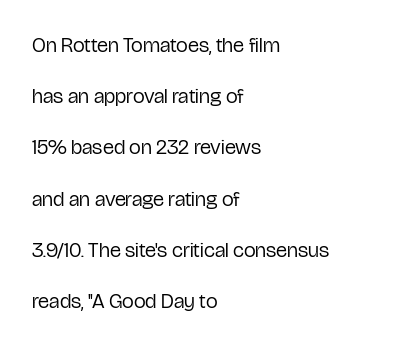
These lines were composed using upright roman letters. Caption: face not bold, strokes unweighted. A typesetter would call this zero additional tracking. The glyphs are unaccompanied by any horizontal stroke below them. Casual observation: everything's shoved over to the left.
